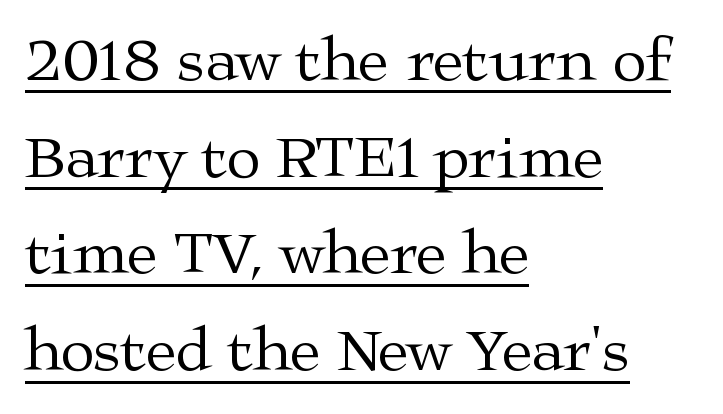
The face used here is rendered with its standard letterfit. The typeface has the unassuming heft of standard copy or less. Serif or sans? Serif — the stroke terminals have little feet. The typesetter has applied underlining to the passage shown.
